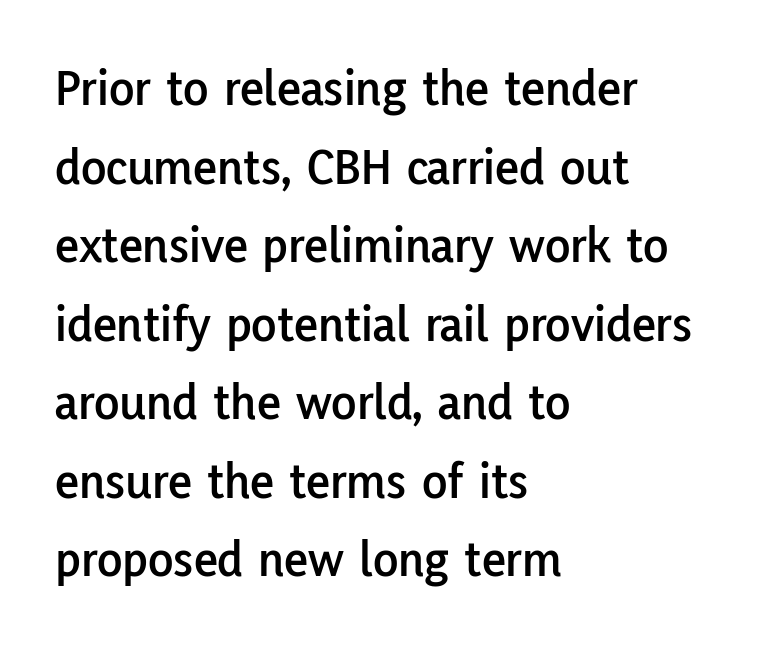
{"serif": "no", "italic": "no", "width": "normal", "stroke_contrast": "low", "x_height": "medium", "monospaced": "no", "underline": "no", "align": "left", "line_spacing": "normal", "line_spacing_ratio": 1.51, "letter_spacing": "normal", "letter_spacing_em": 0.0, "glyph_px": 52}
